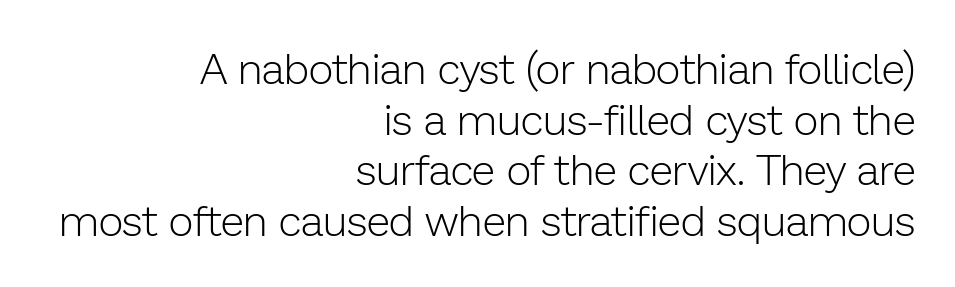
Do the characters align in a grid? No, the font is proportional. Plain, unruled lines of type. Italic: no, the glyphs are upright roman. The letters sit at their default tracking, neither squeezed nor spread. The characters display no serif detailing; their extremities are plain.
